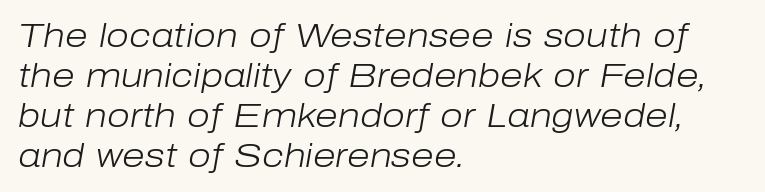
Q: Is the text bold? A: No.
Q: Is the text italic (slanted)? A: Yes, it leans right by about 10 degrees.
Q: Is the text underlined? A: No.
Q: How is the paragraph aligned? A: Left-aligned.
Q: Is the spacing between letters normal or unusually wide? A: Normal.
Q: Width (condensed, normal, or wide)? A: Normal.
Q: Stroke contrast? A: Low.
Q: x-height? A: Medium.
Q: Monospaced? A: No.
